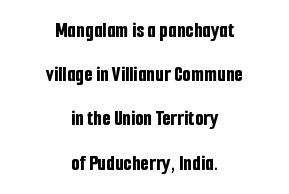
Q: Is the text bold? A: Yes.
Q: Is the text italic (slanted)? A: No, it is upright.
Q: Is the text underlined? A: No.
Q: How is the paragraph aligned? A: Centered.
Q: Is the spacing between letters normal or unusually wide? A: Normal.
Q: Is the spacing between lines tight, normal or loose? A: Loose.
